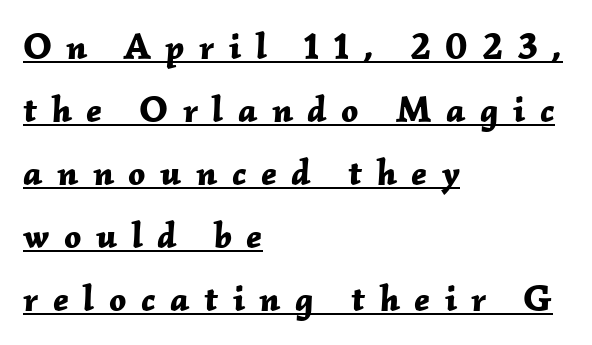
Proportional: the letters do not fall into vertical columns. Compared with ordinary roman type, these characters are visibly tilted. Students, observe: this is what conventionally led text looks like. Somebody hit Ctrl+U on this one — the words are underlined. Typeset ragged right — the left edge is the straight one.
